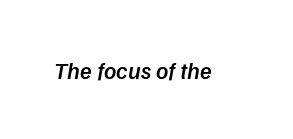
Q: Is the text bold? A: Semi-bold.
Q: Is the text underlined? A: No.
Q: Is the spacing between letters normal or unusually wide? A: Normal.
